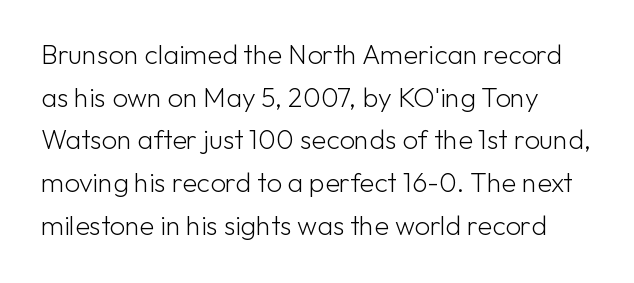
The image shows 27 px text type, upright; set normal line spacing (1.58x), normal letter spacing, not underlined.
